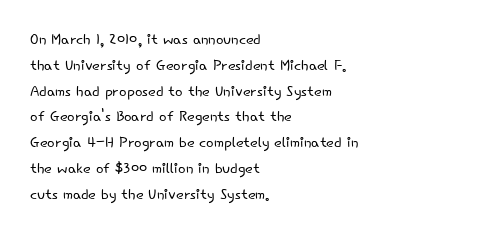
Interline gaps are of average width in this sample. Style check: upright. Tracking here is standard; glyphs follow each other at the usual distance. Stroke mass is kept to a normal reading level or below. Beneath every word, the page is bare. Leftover space on each line is placed entirely after the last word.
